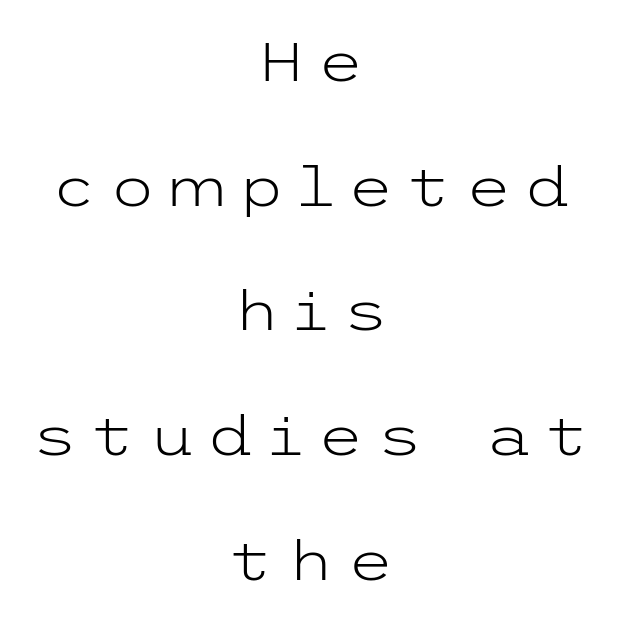
Q: Is the text bold? A: No.
Q: Is the text italic (slanted)? A: No, it is upright.
Q: Is the typeface a serif or a sans-serif typeface? A: Sans-serif.
Q: Is the text underlined? A: No.
Q: How is the paragraph aligned? A: Centered.
Q: Is the spacing between letters normal or unusually wide? A: Unusually wide.
Q: Is the spacing between lines tight, normal or loose? A: Loose.
Q: Width (condensed, normal, or wide)? A: Wide.
Q: Stroke contrast? A: Low.
Q: x-height? A: Medium.
